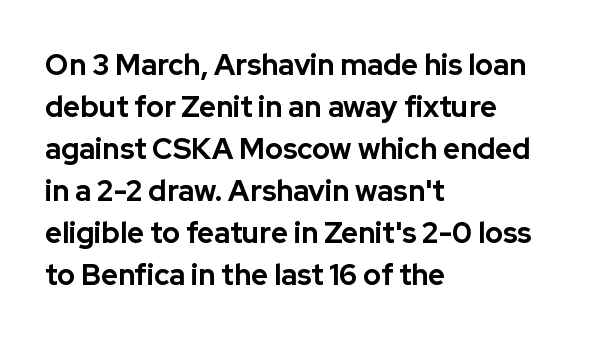
{"serif": "no", "italic": "no", "bold": "yes", "weight": "bold", "width": "normal", "stroke_contrast": "low", "x_height": "medium", "monospaced": "no", "underline": "no", "align": "left", "line_spacing": "normal", "line_spacing_ratio": 1.45, "letter_spacing": "normal", "letter_spacing_em": 0.0, "glyph_px": 29}
